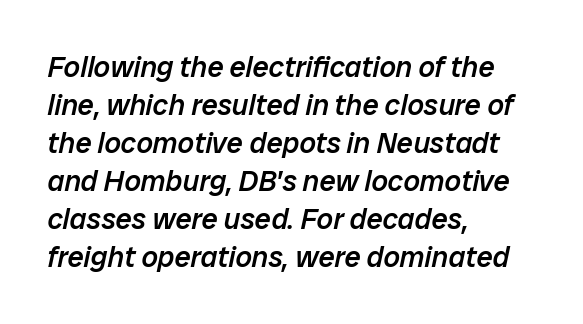
{"italic": "yes", "lean": "right", "slant_degrees": 12, "bold": "semi", "weight": "semibold", "width": "normal", "stroke_contrast": "low", "x_height": "medium", "monospaced": "no", "underline": "no", "align": "left", "line_spacing": "normal", "line_spacing_ratio": 1.31, "letter_spacing": "normal", "letter_spacing_em": 0.0, "glyph_px": 29}
